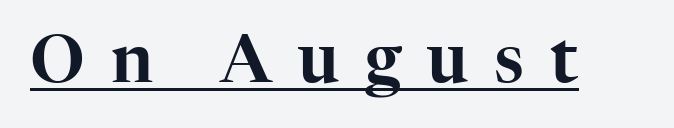
Q: Is the text italic (slanted)? A: No, it is upright.
Q: Is the typeface a serif or a sans-serif typeface? A: Serif.
Q: Is the text underlined? A: Yes.
Q: Is the spacing between letters normal or unusually wide? A: Unusually wide.
Q: Width (condensed, normal, or wide)? A: Normal.
Q: Stroke contrast? A: High.
Q: x-height? A: Medium.
Q: Monospaced? A: No.
